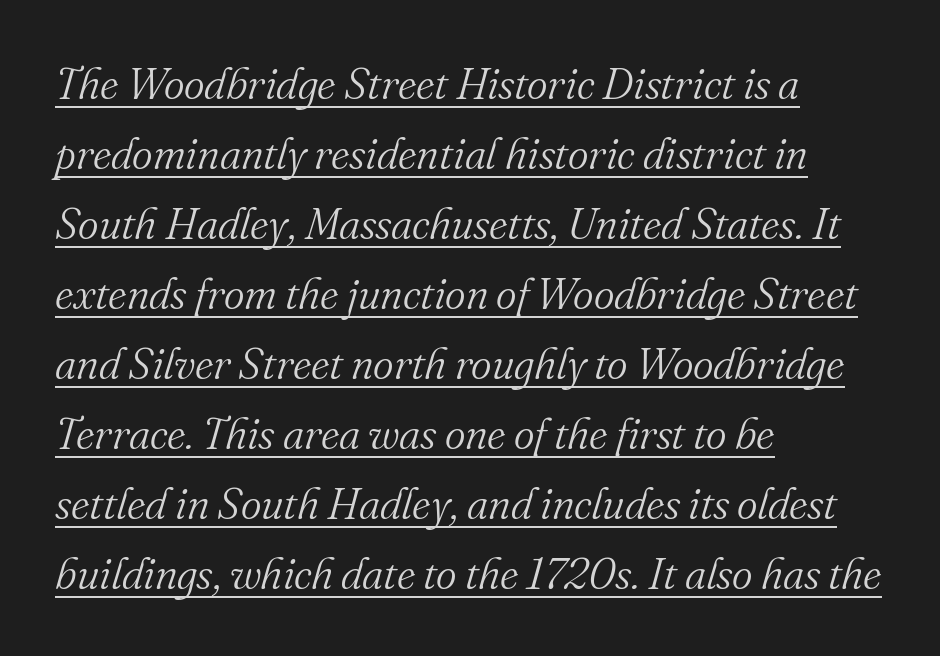
A normal amount of white space separates one row of letters from the next. Reading down the block, your eye returns to a fixed left position each line. The whole block is typeset with a tilt. Compared with a typical body face, this is equally light or lighter still.
